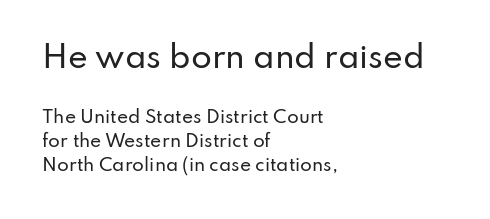
Proportional: the letters do not fall into vertical columns. The lettering stays uniformly vertical, giving the passage a roman look. The passage shown has conventional tracking throughout. Examine the stroke ends and you'll find no serifs.
